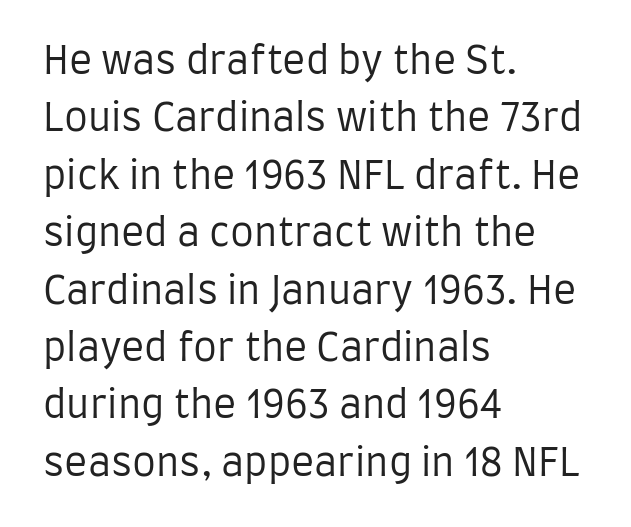
{"serif": "no", "italic": "no", "bold": "no", "weight": "regular", "width": "condensed", "stroke_contrast": "low", "x_height": "large", "monospaced": "no", "underline": "no", "align": "left", "line_spacing": "normal", "line_spacing_ratio": 1.51, "letter_spacing": "normal", "letter_spacing_em": 0.0, "glyph_px": 38}
